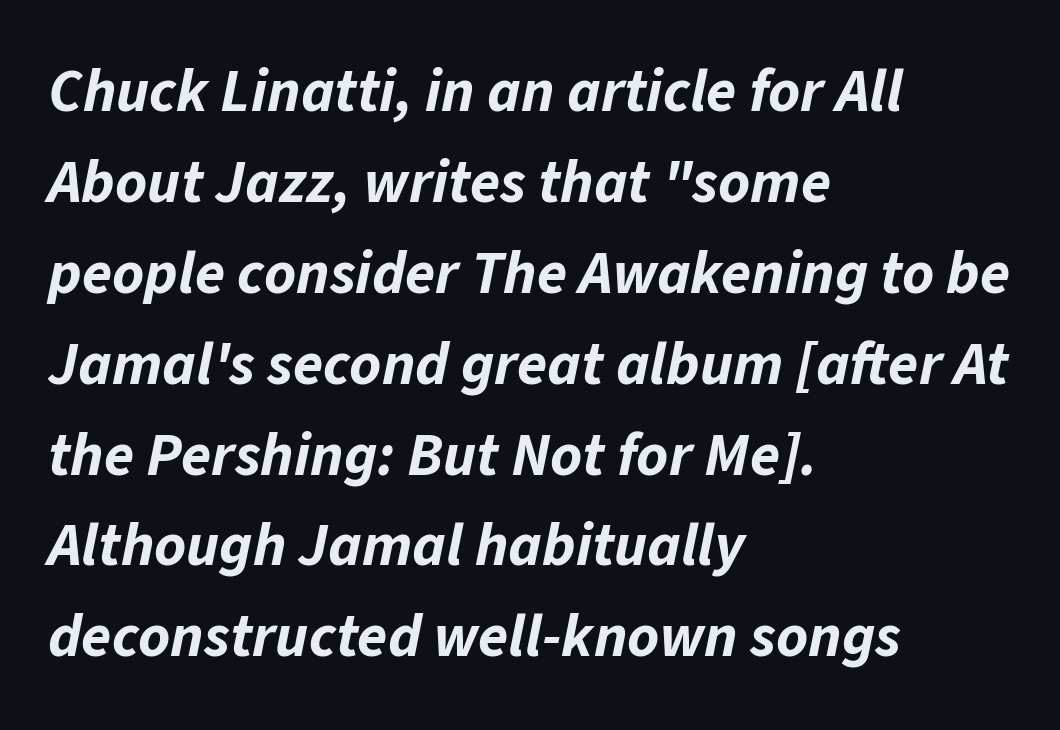
Between one letter and the next there's only the usual sliver of space. Do the characters align in a grid? No, the font is proportional. Chunky letters — that's bold for sure. All the whitespace from short lines collects on the right.
